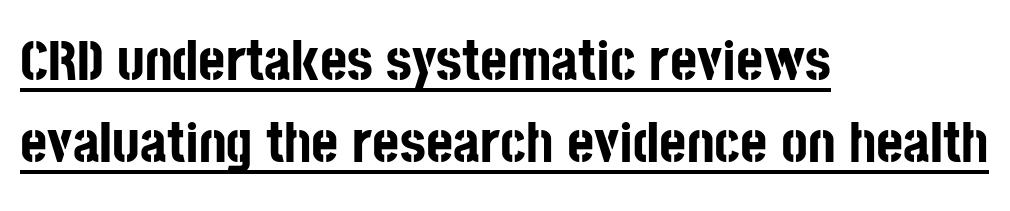
Each new line begins a customary step beneath the previous one. The face used here has the dense, thick strokes of a bold. Emphasis is given by a line drawn under the lettering. The letters sit at their default tracking, neither squeezed nor spread. This sample has the flowing, uneven cadence of proportional lettering. The type sits square on the baseline with zero lean.
